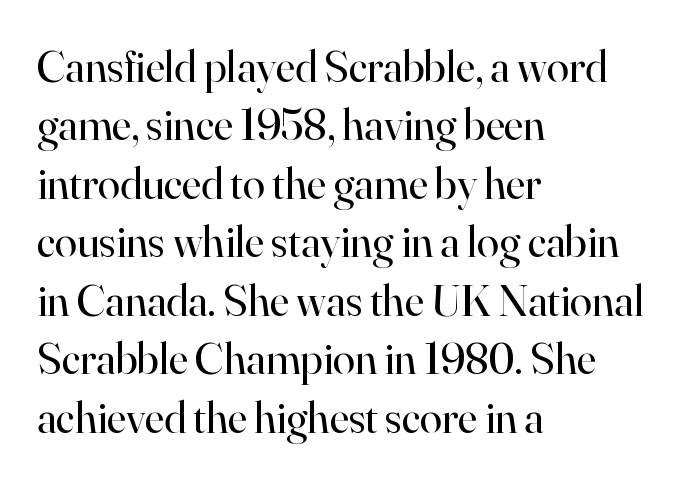
{"serif": "yes", "italic": "no", "bold": "no", "weight": "regular", "width": "normal", "stroke_contrast": "high", "x_height": "small", "monospaced": "no", "underline": "no", "align": "left", "line_spacing": "normal", "line_spacing_ratio": 1.3, "letter_spacing": "normal", "letter_spacing_em": 0.0, "glyph_px": 45}
